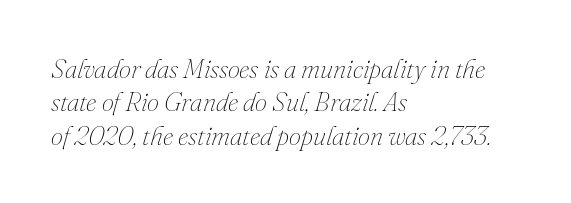
{"italic": "yes", "lean": "right", "slant_degrees": 16, "bold": "no", "underline": "no", "align": "left", "line_spacing_ratio": 1.24, "letter_spacing": "normal", "letter_spacing_em": 0.0, "glyph_px": 27}
